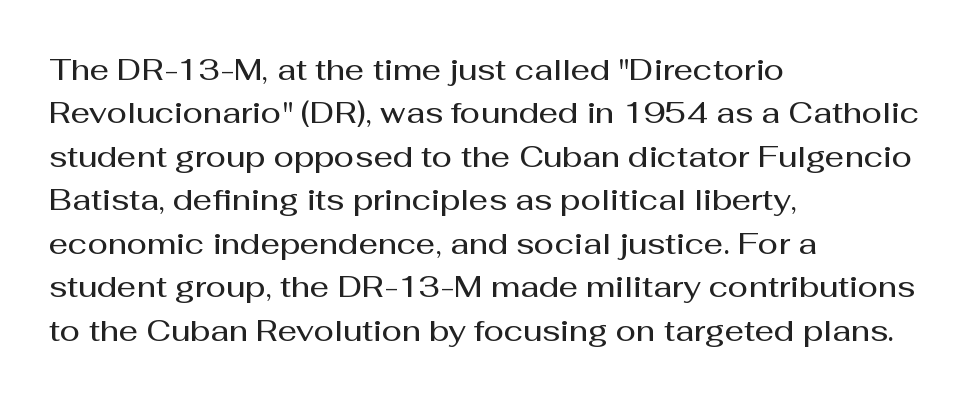
The image shows 30 px semibold sans-serif type, upright; set left-aligned, normal line spacing (1.45x), normal letter spacing, not underlined; medium stroke contrast and a medium x-height.
